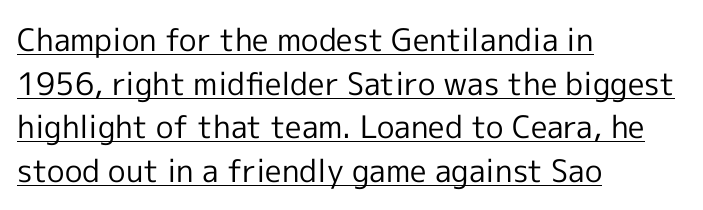
Standard letterfit; no display-style spreading of the glyphs. Students, observe the line beneath the letters — that is underlining. The cut favours lightness, reaching ordinary text weight at its darkest. Horizontal bands of white between lines are of average thickness. The font family rendered here belongs to the sans-serif group.
